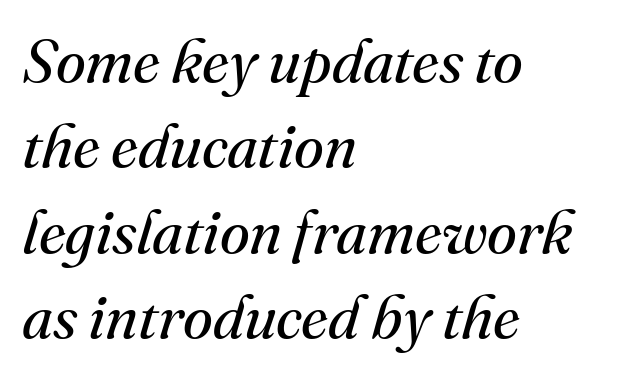
The image shows 61 px regular-weight serif type, italic (leaning right); set left-aligned, normal line spacing (1.4x), normal letter spacing, not underlined; medium stroke contrast and a small x-height.
